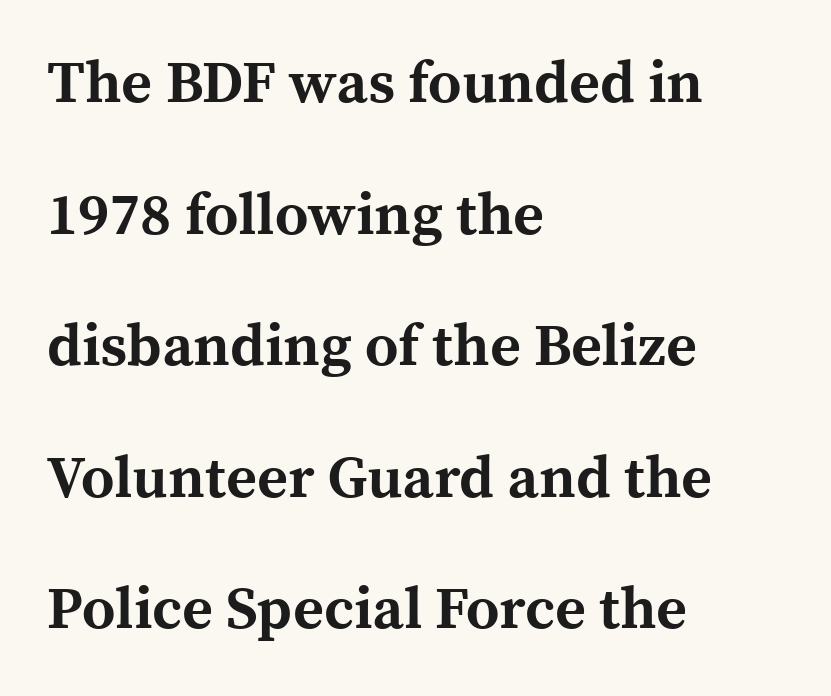
The image shows 59 px bold serif type, upright; set left-aligned, loose line spacing (2.23x), normal letter spacing, not underlined; a medium x-height.
